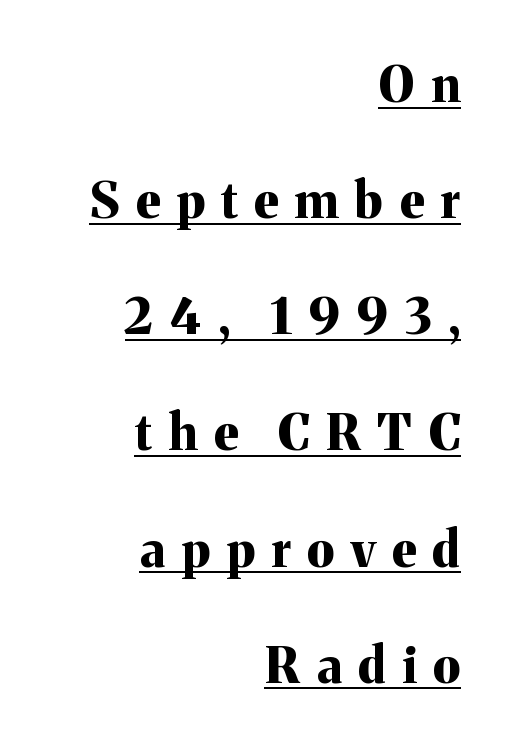
Substantial extra tracking has been applied to these lines. Spacing verdict: proportional, widths tailored to each character. Typeset ragged left — the right edge is the straight one. Rows of type keep a wide berth in the vertical direction. On the weight axis this lands at bold, roughly 700.
